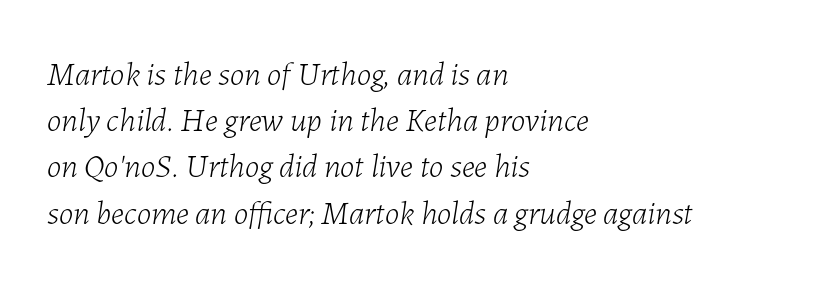
{"italic": "yes", "lean": "right", "slant_degrees": 7, "bold": "no", "weight": "light", "width": "normal", "stroke_contrast": "low", "x_height": "medium", "monospaced": "no", "underline": "no", "align": "left", "line_spacing": "normal", "line_spacing_ratio": 1.4, "letter_spacing": "normal", "letter_spacing_em": 0.0, "glyph_px": 33}
